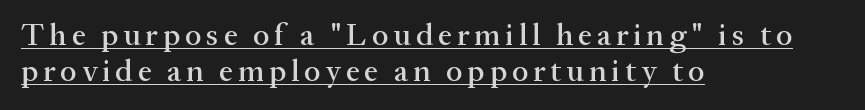
Q: Is the text italic (slanted)? A: No, it is upright.
Q: Is the typeface a serif or a sans-serif typeface? A: Serif.
Q: Is the text underlined? A: Yes.
Q: How is the paragraph aligned? A: Left-aligned.
Q: Is the spacing between lines tight, normal or loose? A: Tight.
Q: Width (condensed, normal, or wide)? A: Normal.
Q: Stroke contrast? A: Medium.
Q: x-height? A: Medium.
Q: Monospaced? A: No.
